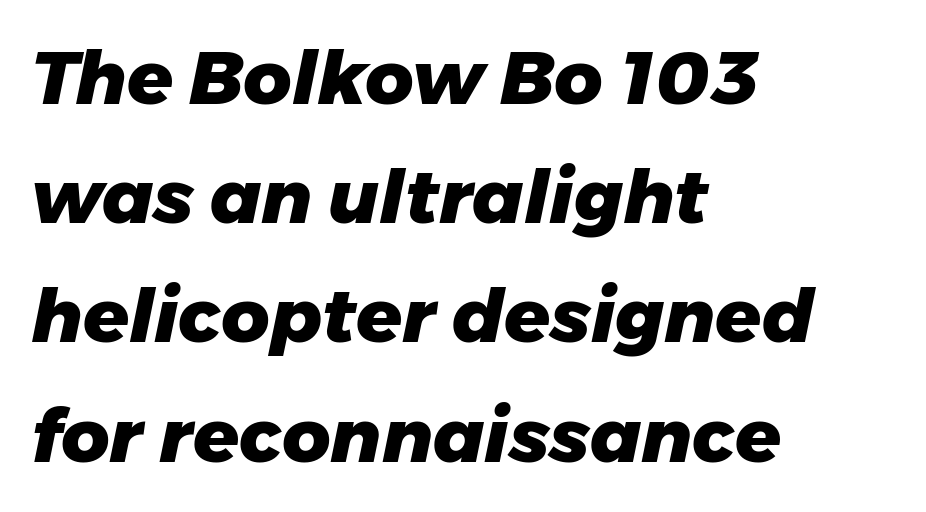
Character widths vary here, with narrow letters taking less room than wide ones. Compared with ordinary roman type, these characters are visibly tilted. Reading down the block, your eye returns to a fixed left position each line. Reading down the column, the eye jumps a familiar distance to each next line. The glyphs have the mass of a bold cut. The words here are not underlined.
